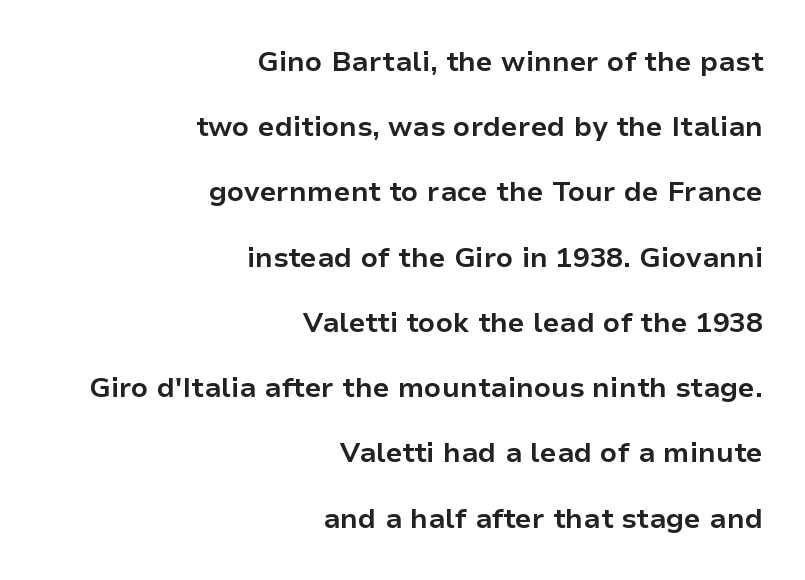
Q: Is the text bold? A: Yes.
Q: Is the text italic (slanted)? A: No, it is upright.
Q: Is the typeface a serif or a sans-serif typeface? A: Sans-serif.
Q: Is the text underlined? A: No.
Q: How is the paragraph aligned? A: Right-aligned.
Q: Is the spacing between letters normal or unusually wide? A: Normal.
Q: Is the spacing between lines tight, normal or loose? A: Loose.
Q: Width (condensed, normal, or wide)? A: Normal.
Q: Stroke contrast? A: Low.
Q: x-height? A: Medium.
Q: Monospaced? A: No.
